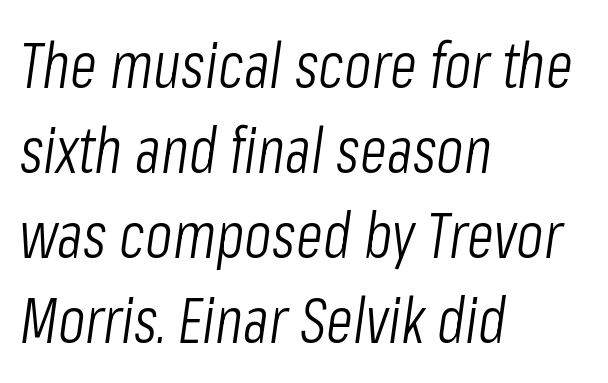
You could not count columns in this text — the font is proportionally spaced. Each word holds together tightly as a unit, with standard inter-letter gaps. Designer's note — italics engaged. Weight class: somewhere from thin through regular. Leftover space on each line is placed entirely after the last word.
